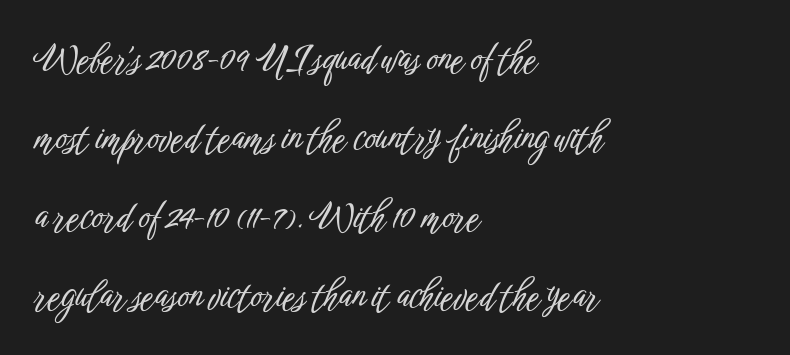
Q: Is the text italic (slanted)? A: Yes.
Q: Is the typeface a serif or a sans-serif typeface? A: Sans-serif.
Q: Is the text underlined? A: No.
Q: How is the paragraph aligned? A: Left-aligned.
Q: Is the spacing between letters normal or unusually wide? A: Normal.
Q: Is the spacing between lines tight, normal or loose? A: Loose.
Q: Width (condensed, normal, or wide)? A: Condensed.
Q: Stroke contrast? A: Low.
Q: x-height? A: Medium.
Q: Monospaced? A: No.
